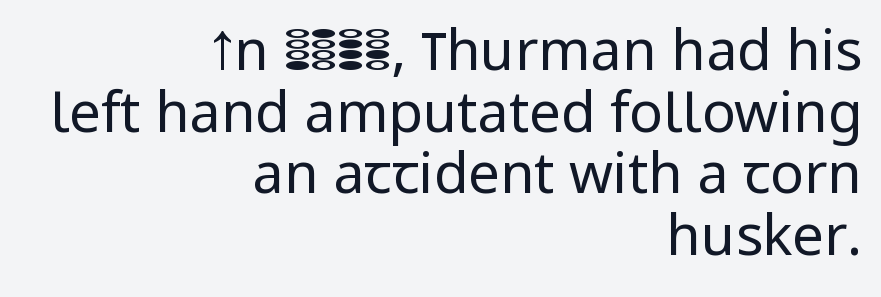
Horizontal alignment here is rightward, an uncommon choice for prose. Short note: letters normally spaced. Ascenders rise straight up at ninety degrees. Typographically, this falls in the sans-serif category. A bare baseline throughout the passage.
